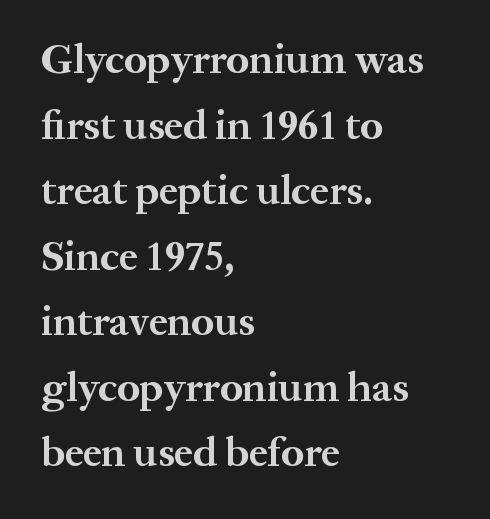
{"serif": "yes", "italic": "no", "bold": "yes", "weight": "bold", "width": "normal", "stroke_contrast": "medium", "x_height": "medium", "monospaced": "no", "underline": "no", "align": "left", "line_spacing": "normal", "line_spacing_ratio": 1.56, "letter_spacing": "normal", "letter_spacing_em": 0.0, "glyph_px": 42}
